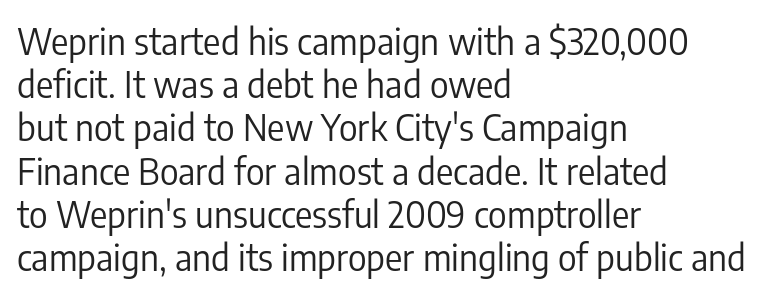
Q: Is the text bold? A: No.
Q: Is the text italic (slanted)? A: No, it is upright.
Q: Is the typeface a serif or a sans-serif typeface? A: Sans-serif.
Q: Is the text underlined? A: No.
Q: How is the paragraph aligned? A: Left-aligned.
Q: Is the spacing between letters normal or unusually wide? A: Normal.
Q: Width (condensed, normal, or wide)? A: Condensed.
Q: Stroke contrast? A: Low.
Q: x-height? A: Medium.
Q: Monospaced? A: No.
